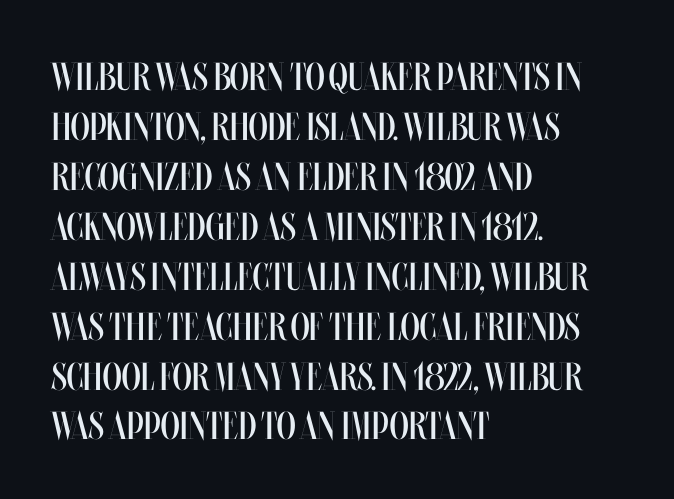
The image shows 39 px regular-weight, condensed type, upright; set left-aligned, normal line spacing (1.28x), normal letter spacing, not underlined; medium stroke contrast and a large x-height.
